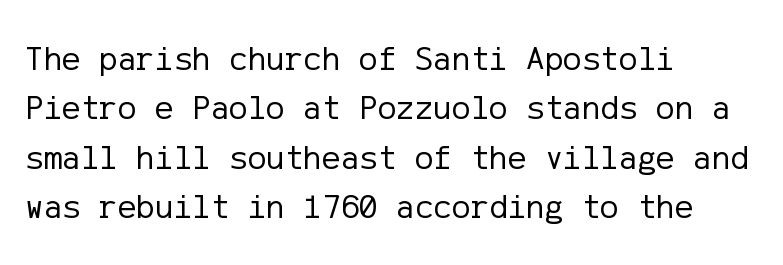
{"serif": "no", "italic": "no", "bold": "no", "weight": "regular", "width": "normal", "stroke_contrast": "low", "x_height": "medium", "underline": "no", "align": "left", "line_spacing": "normal", "line_spacing_ratio": 1.41, "letter_spacing": "normal", "letter_spacing_em": 0.0, "glyph_px": 35}
